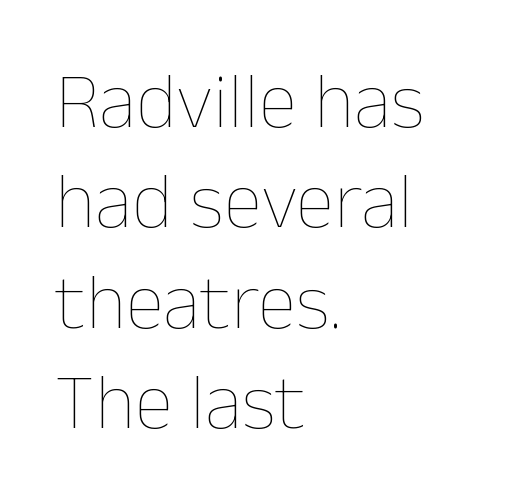
The rendering keeps characters at their native spacing. This sample has the flowing, uneven cadence of proportional lettering. The space between consecutive lines is moderate. Letters have the restrained weight of plain body copy at most. Italic? Not at all — the glyphs are vertical. Glance below the letters and you will spot only blank space.
